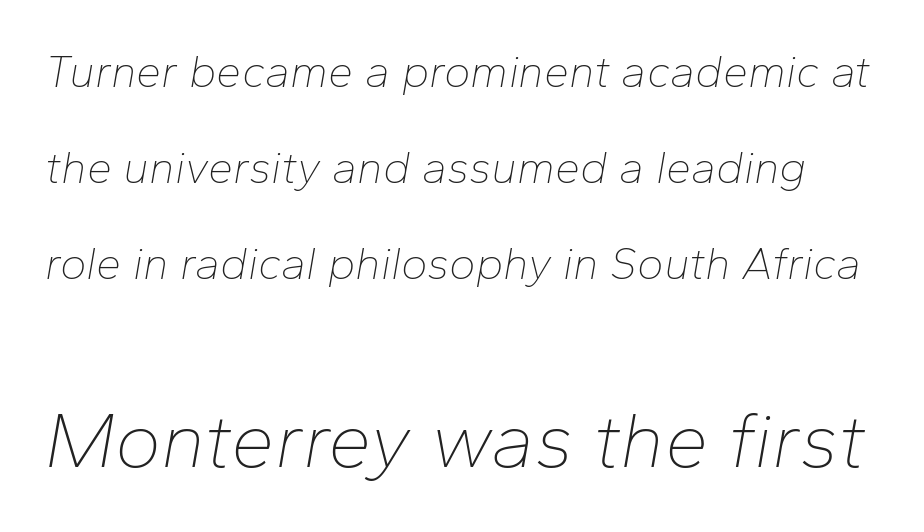
Q: Is the text bold? A: No.
Q: Is the text italic (slanted)? A: Yes, it leans right by about 10 degrees.
Q: Is the text underlined? A: No.
Q: Is the spacing between letters normal or unusually wide? A: Normal.
Q: Is the spacing between lines tight, normal or loose? A: Loose.
Q: Which block of text is set in a larger size, the first (top) or the second (bottom)? A: The second (bottom) one.
Q: Width (condensed, normal, or wide)? A: Normal.
Q: Stroke contrast? A: Low.
Q: x-height? A: Medium.
Q: Monospaced? A: No.
